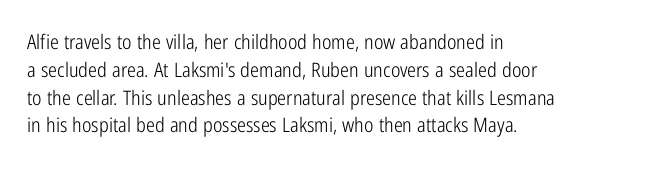
Q: Is the text bold? A: No.
Q: Is the text italic (slanted)? A: No, it is upright.
Q: Is the text underlined? A: No.
Q: How is the paragraph aligned? A: Left-aligned.
Q: Is the spacing between letters normal or unusually wide? A: Normal.
Q: Is the spacing between lines tight, normal or loose? A: Normal.
